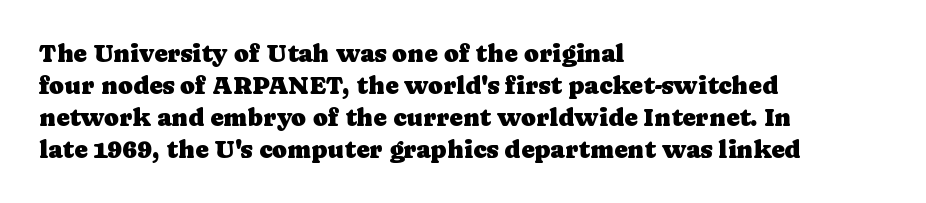
{"italic": "no", "underline": "no", "align": "left", "line_spacing": "normal", "line_spacing_ratio": 1.28, "letter_spacing": "normal", "letter_spacing_em": 0.0, "glyph_px": 25}
